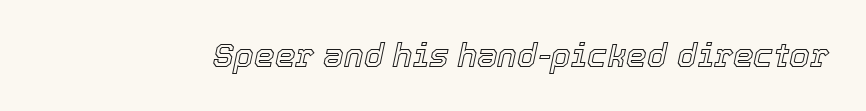
The face used here has a pronounced slope to its letters. A typesetter would call this zero additional tracking. Check under the words: just untouched page. The passage shown is typed in a proportional face where columns would drift.
